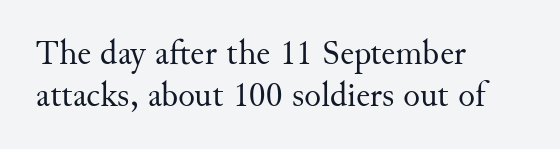
Q: Is the text bold? A: No.
Q: Is the text italic (slanted)? A: No, it is upright.
Q: Is the typeface a serif or a sans-serif typeface? A: Serif.
Q: Is the text underlined? A: No.
Q: How is the paragraph aligned? A: Left-aligned.
Q: Is the spacing between letters normal or unusually wide? A: Normal.
Q: Width (condensed, normal, or wide)? A: Normal.
Q: Stroke contrast? A: Medium.
Q: x-height? A: Small.
Q: Monospaced? A: No.
